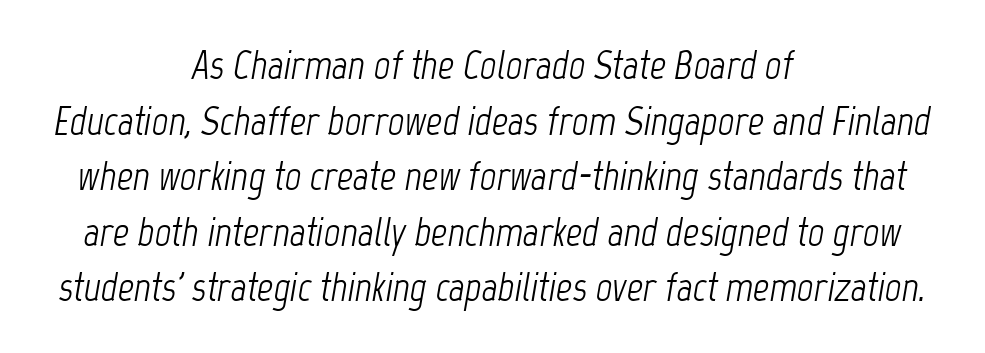
If you measured baseline to baseline, you'd find a middling distance. The setting favours the middle, as headings and verse often do. Here the designer chose a conventional face with non-uniform glyph widths. The rendering applies a slant to the glyphs. The words here are not underlined. Each stroke keeps to a modest, everyday thickness or less.
